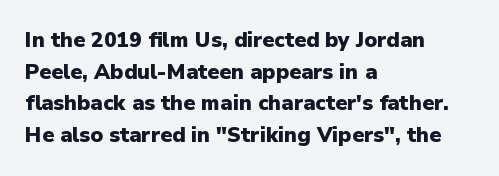
The image shows 21 px bold type, upright; set left-aligned, normal line spacing (1.51x), normal letter spacing, not underlined.
